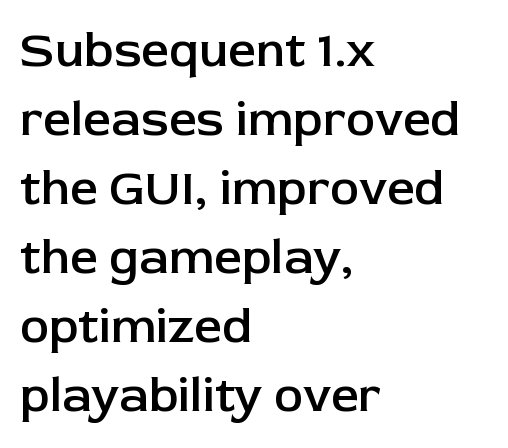
Q: Is the text bold? A: Semi-bold.
Q: Is the text italic (slanted)? A: No, it is upright.
Q: Is the typeface a serif or a sans-serif typeface? A: Sans-serif.
Q: Is the text underlined? A: No.
Q: How is the paragraph aligned? A: Left-aligned.
Q: Is the spacing between letters normal or unusually wide? A: Normal.
Q: Is the spacing between lines tight, normal or loose? A: Normal.
Q: Width (condensed, normal, or wide)? A: Normal.
Q: Stroke contrast? A: Low.
Q: x-height? A: Medium.
Q: Monospaced? A: No.
